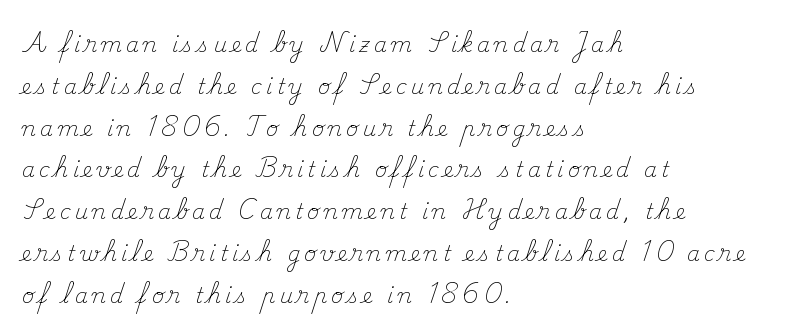
Q: Is the text bold? A: No.
Q: Is the text italic (slanted)? A: Yes.
Q: Is the text underlined? A: No.
Q: How is the paragraph aligned? A: Left-aligned.
Q: Is the spacing between letters normal or unusually wide? A: Unusually wide.
Q: Is the spacing between lines tight, normal or loose? A: Loose.
